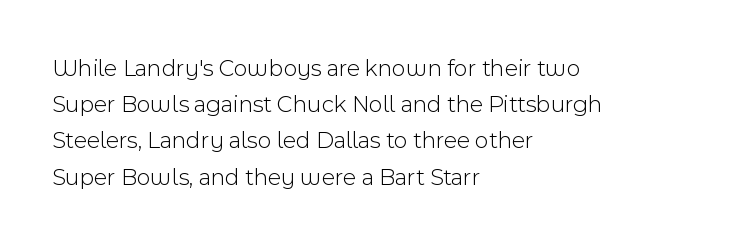
Default kerning and tracking; the words read as compact shapes. Tall strokes in this sample are plumb rather than angled. This rendering uses left alignment, leaving the right contour irregular. Students, observe: this is what conventionally led text looks like. Each stroke keeps to a modest, everyday thickness or less. Honestly, there is no underline to notice here at all.
